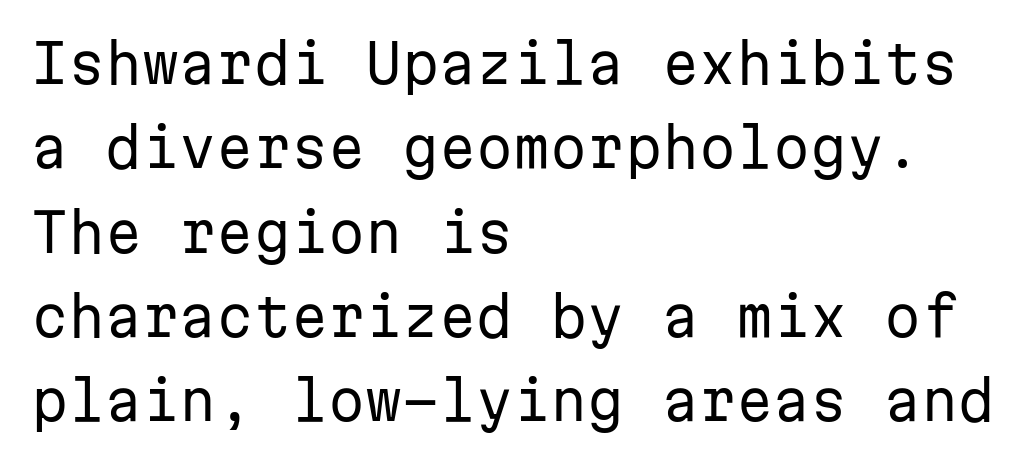
Q: Is the text bold? A: No.
Q: Is the text italic (slanted)? A: No, it is upright.
Q: Is the typeface a serif or a sans-serif typeface? A: Sans-serif.
Q: Is the text underlined? A: No.
Q: How is the paragraph aligned? A: Left-aligned.
Q: Is the spacing between letters normal or unusually wide? A: Normal.
Q: Is the spacing between lines tight, normal or loose? A: Normal.
Q: Width (condensed, normal, or wide)? A: Normal.
Q: Stroke contrast? A: Low.
Q: x-height? A: Medium.
Q: Monospaced? A: Yes.
